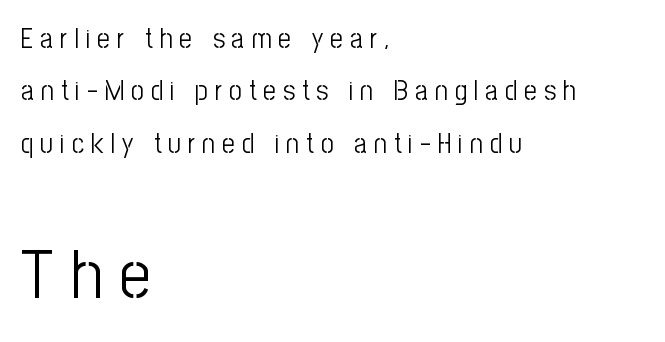
Each line starts at the same left margin while the right side varies. Proportional: the letters do not fall into vertical columns. No feet cap the strokes, marking this as sans-serif type. Style check: upright. Plain, unruled lines of type.
